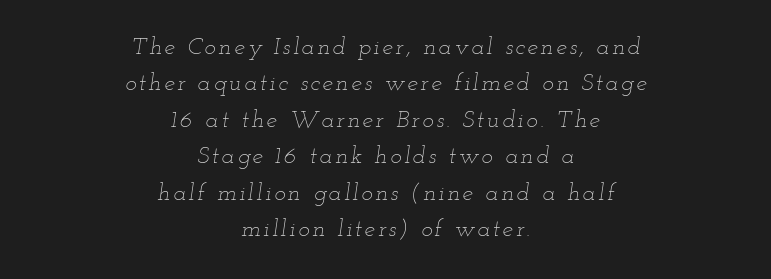
Q: Is the text bold? A: No.
Q: Is the text italic (slanted)? A: Yes, it leans right by about 12 degrees.
Q: Is the text underlined? A: No.
Q: How is the paragraph aligned? A: Centered.
Q: Is the spacing between lines tight, normal or loose? A: Normal.
